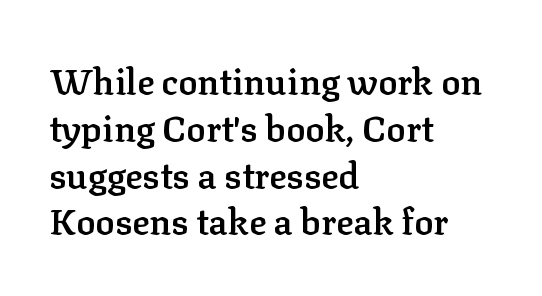
Q: Is the text bold? A: Semi-bold.
Q: Is the text italic (slanted)? A: No, it is upright.
Q: Is the typeface a serif or a sans-serif typeface? A: Serif.
Q: Is the text underlined? A: No.
Q: How is the paragraph aligned? A: Left-aligned.
Q: Is the spacing between letters normal or unusually wide? A: Normal.
Q: Is the spacing between lines tight, normal or loose? A: Normal.
Q: Width (condensed, normal, or wide)? A: Normal.
Q: Stroke contrast? A: Low.
Q: x-height? A: Medium.
Q: Monospaced? A: No.
